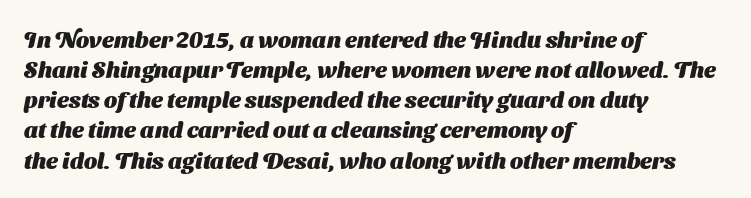
Q: Is the text bold? A: Yes.
Q: Is the text underlined? A: No.
Q: How is the paragraph aligned? A: Left-aligned.
Q: Is the spacing between letters normal or unusually wide? A: Normal.
Q: Is the spacing between lines tight, normal or loose? A: Normal.
